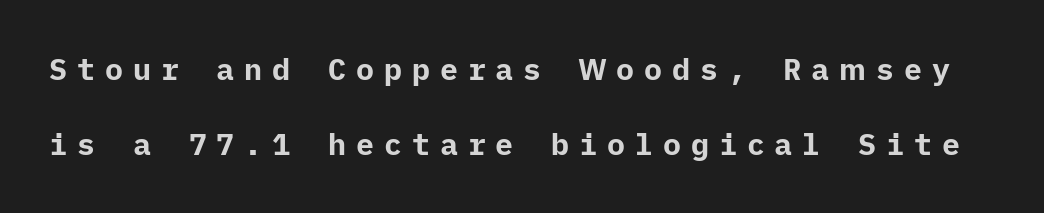
The image shows 30 px bold sans-serif type, upright; set loose line spacing (2.5x), unusually wide letter spacing (+0.33 em), not underlined; low stroke contrast and a medium x-height.
